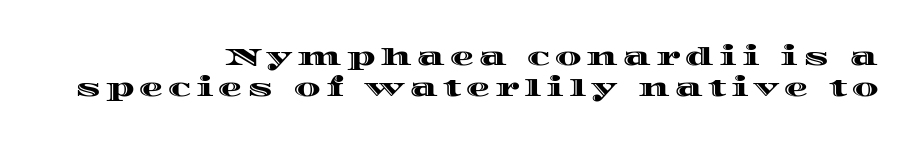
The image shows 24 px text type, upright; set right-aligned, normal line spacing (1.31x), unusually wide letter spacing (+0.21 em), not underlined.
